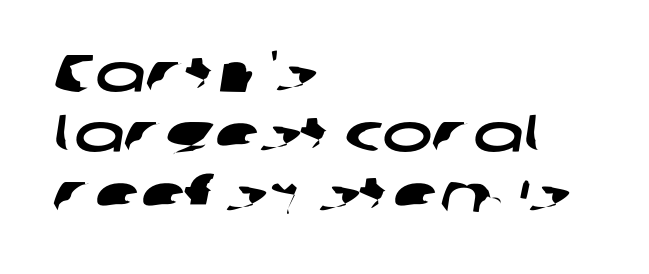
The image shows 53 px wide sans-serif type; set left-aligned, tight line spacing (1.13x), normal letter spacing, not underlined; low stroke contrast and a medium x-height.
